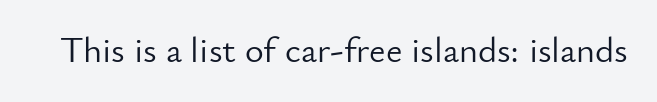
Q: Is the text bold? A: No.
Q: Is the text italic (slanted)? A: No, it is upright.
Q: Is the typeface a serif or a sans-serif typeface? A: Sans-serif.
Q: Is the text underlined? A: No.
Q: Is the spacing between letters normal or unusually wide? A: Normal.
Q: Width (condensed, normal, or wide)? A: Normal.
Q: Stroke contrast? A: Low.
Q: x-height? A: Small.
Q: Monospaced? A: No.
